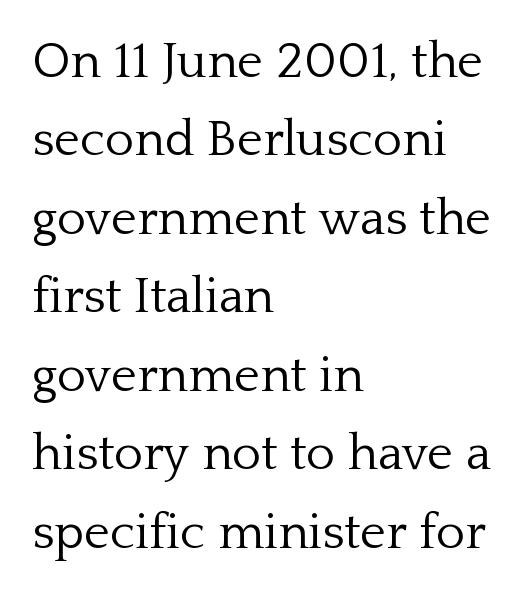
Q: Is the text bold? A: No.
Q: Is the text italic (slanted)? A: No, it is upright.
Q: Is the typeface a serif or a sans-serif typeface? A: Serif.
Q: Is the text underlined? A: No.
Q: How is the paragraph aligned? A: Left-aligned.
Q: Is the spacing between letters normal or unusually wide? A: Normal.
Q: Is the spacing between lines tight, normal or loose? A: Normal.
Q: Width (condensed, normal, or wide)? A: Normal.
Q: Stroke contrast? A: Low.
Q: x-height? A: Medium.
Q: Monospaced? A: No.
